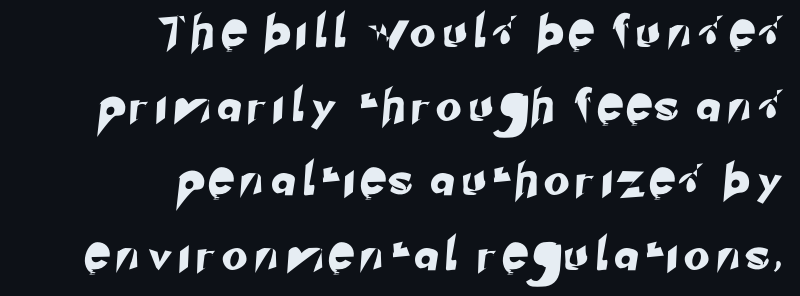
The image shows 32 px sans-serif type; set right-aligned, loose line spacing (2.32x), unusually wide letter spacing (+0.31 em), not underlined; low stroke contrast and a small x-height.
